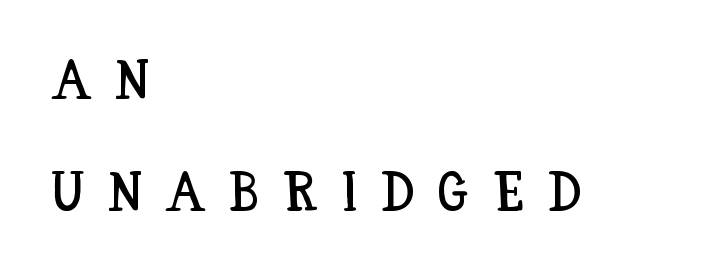
{"italic": "no", "width": "condensed", "stroke_contrast": "low", "x_height": "large", "monospaced": "no", "underline": "no", "align": "left", "line_spacing": "loose", "line_spacing_ratio": 2.0, "letter_spacing": "wide", "letter_spacing_em": 0.42, "glyph_px": 56}
